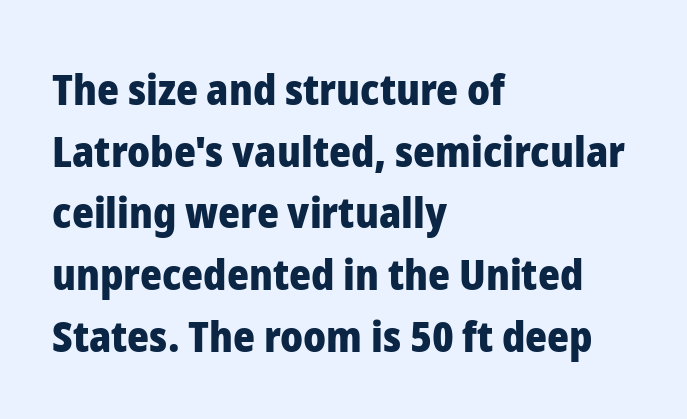
Q: Is the text bold? A: Yes.
Q: Is the text italic (slanted)? A: No, it is upright.
Q: Is the typeface a serif or a sans-serif typeface? A: Sans-serif.
Q: Is the text underlined? A: No.
Q: How is the paragraph aligned? A: Left-aligned.
Q: Is the spacing between letters normal or unusually wide? A: Normal.
Q: Is the spacing between lines tight, normal or loose? A: Normal.
Q: Width (condensed, normal, or wide)? A: Normal.
Q: Stroke contrast? A: Low.
Q: x-height? A: Medium.
Q: Monospaced? A: No.
